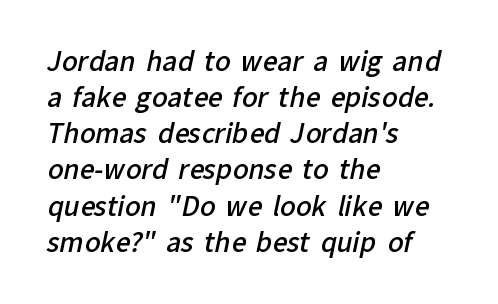
{"bold": "semi", "underline": "no", "align": "left", "line_spacing": "normal", "line_spacing_ratio": 1.39, "letter_spacing": "normal", "letter_spacing_em": 0.0, "glyph_px": 26}
